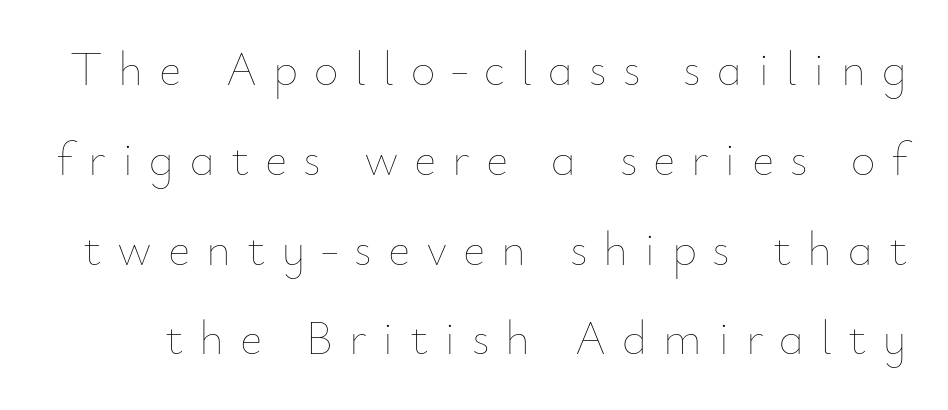
{"italic": "no", "bold": "no", "weight": "thin", "width": "normal", "stroke_contrast": "low", "x_height": "small", "monospaced": "no", "underline": "no", "line_spacing_ratio": 1.87, "letter_spacing": "wide", "letter_spacing_em": 0.33, "glyph_px": 48}
